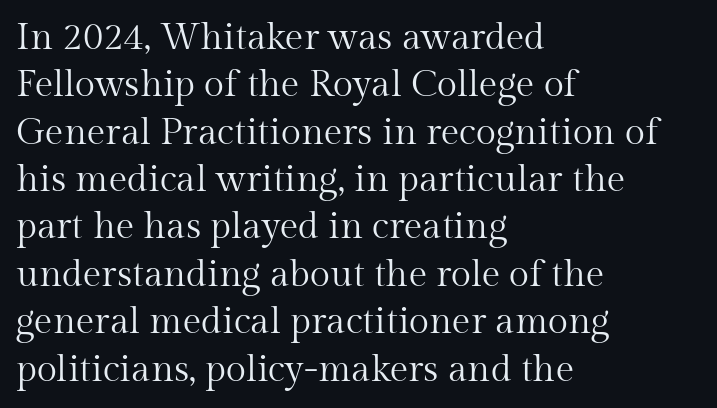
The image shows 37 px regular-weight serif type, upright; set left-aligned, normal line spacing (1.28x), normal letter spacing, not underlined; medium stroke contrast and a medium x-height.
